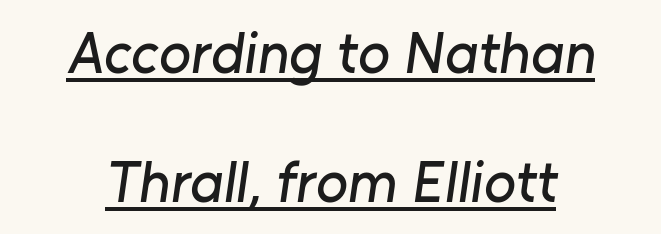
Nobody touched the tracking dial on this one. Has an underline been added? It has. The glyphs in this specimen are sans serif. Do the characters align in a grid? No, the font is proportional. The lines are quadded center. If you measured baseline to baseline, you'd find a long distance.
